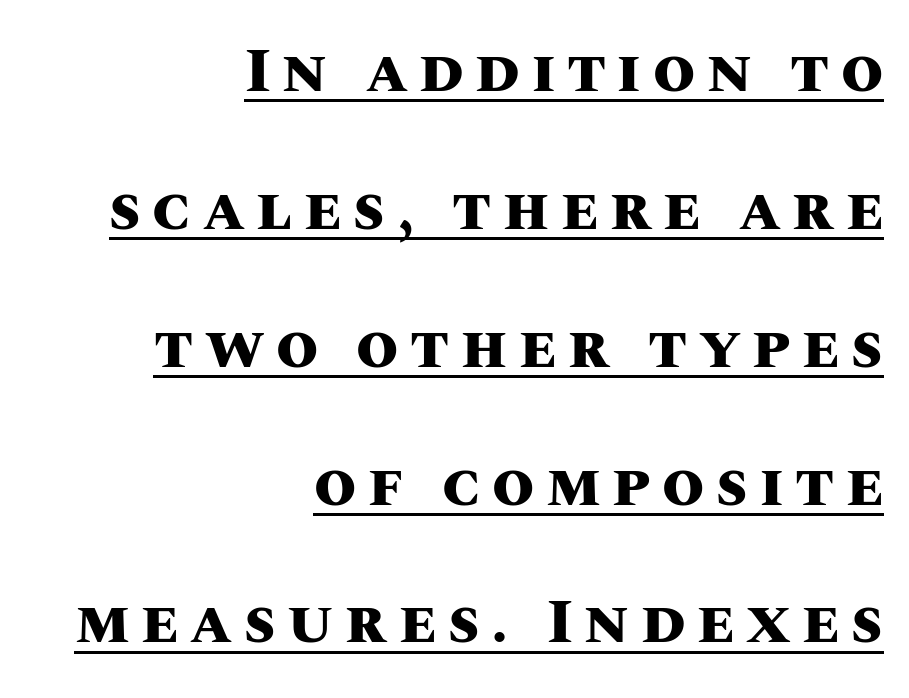
{"italic": "no", "bold": "yes", "weight": "heavy", "width": "normal", "stroke_contrast": "medium", "x_height": "large", "monospaced": "no", "underline": "yes", "align": "right", "line_spacing": "loose", "line_spacing_ratio": 2.26, "glyph_px": 61}
